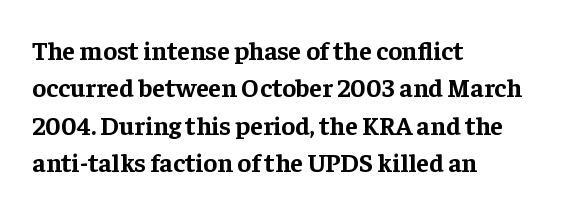
The image shows 26 px bold type, upright; set left-aligned, normal line spacing (1.44x), normal letter spacing, not underlined.
